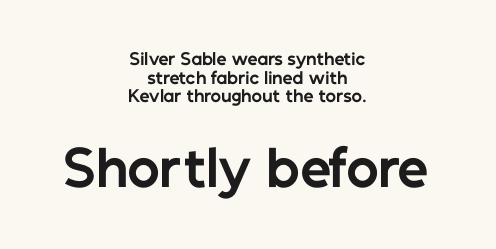
{"serif": "no", "italic": "no", "bold": "yes", "weight": "bold", "width": "normal", "stroke_contrast": "low", "x_height": "medium", "monospaced": "no", "underline": "no", "align": "center", "line_spacing_ratio": 1.16, "letter_spacing": "normal", "letter_spacing_em": 0.0, "larger_block": "second", "size_ratio": 3.06, "glyph_px": 49}
